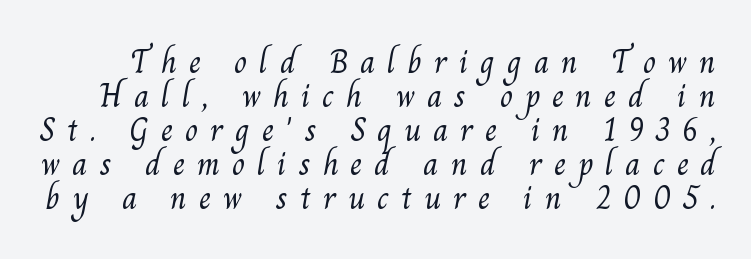
The image shows 34 px light serif type; set tight line spacing (1.0x), unusually wide letter spacing (+0.35 em), not underlined; medium stroke contrast and a small x-height.
